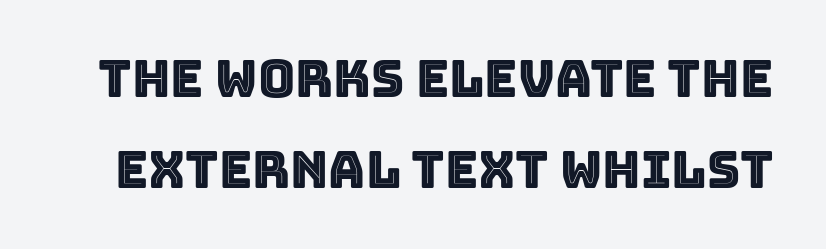
Q: Is the text italic (slanted)? A: No, it is upright.
Q: Is the text underlined? A: No.
Q: Is the spacing between letters normal or unusually wide? A: Normal.
Q: Width (condensed, normal, or wide)? A: Normal.
Q: x-height? A: Large.
Q: Monospaced? A: No.
